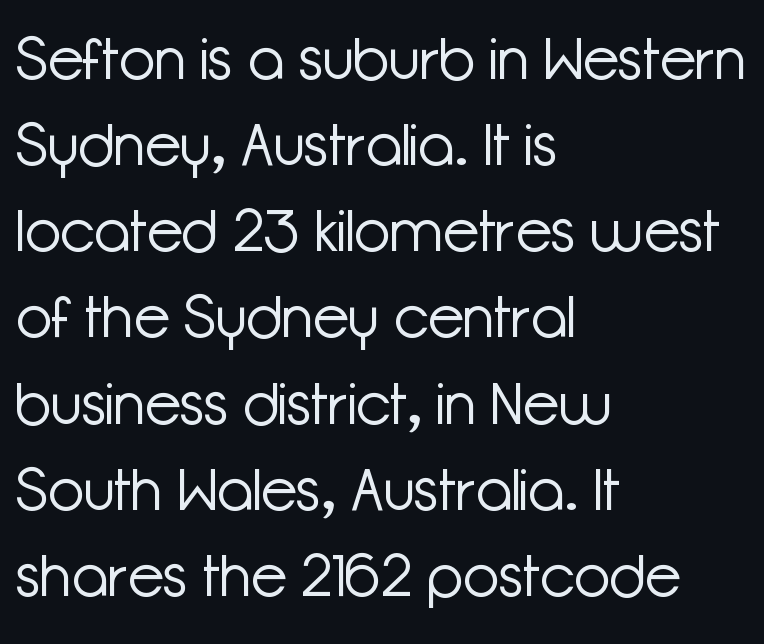
{"serif": "no", "italic": "no", "bold": "no", "weight": "light", "width": "normal", "stroke_contrast": "low", "x_height": "medium", "monospaced": "no", "underline": "no", "align": "left", "line_spacing": "normal", "line_spacing_ratio": 1.46, "letter_spacing": "normal", "letter_spacing_em": 0.0, "glyph_px": 59}
